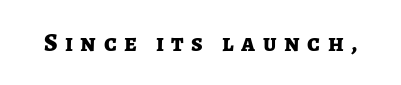
{"italic": "no", "bold": "yes", "underline": "no", "letter_spacing": "wide", "letter_spacing_em": 0.3, "glyph_px": 25}
